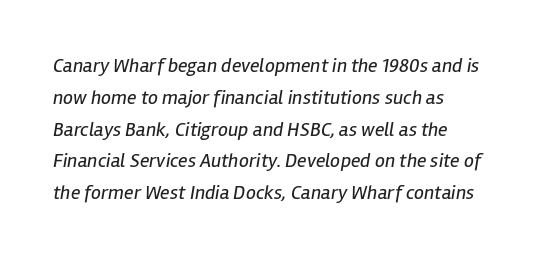
Q: Is the text bold? A: No.
Q: Is the text italic (slanted)? A: Yes, it leans right by about 12 degrees.
Q: Is the text underlined? A: No.
Q: Is the spacing between letters normal or unusually wide? A: Normal.
Q: Is the spacing between lines tight, normal or loose? A: Normal.
